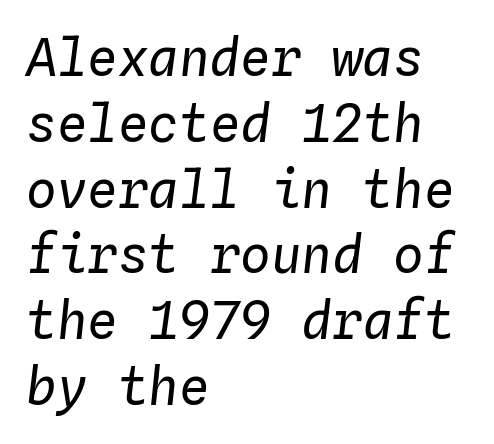
Q: Is the text bold? A: No.
Q: Is the text italic (slanted)? A: Yes, it leans right by about 4 degrees.
Q: Is the text underlined? A: No.
Q: How is the paragraph aligned? A: Left-aligned.
Q: Is the spacing between letters normal or unusually wide? A: Normal.
Q: Is the spacing between lines tight, normal or loose? A: Normal.
Q: Width (condensed, normal, or wide)? A: Normal.
Q: Stroke contrast? A: Low.
Q: x-height? A: Medium.
Q: Monospaced? A: Yes.
